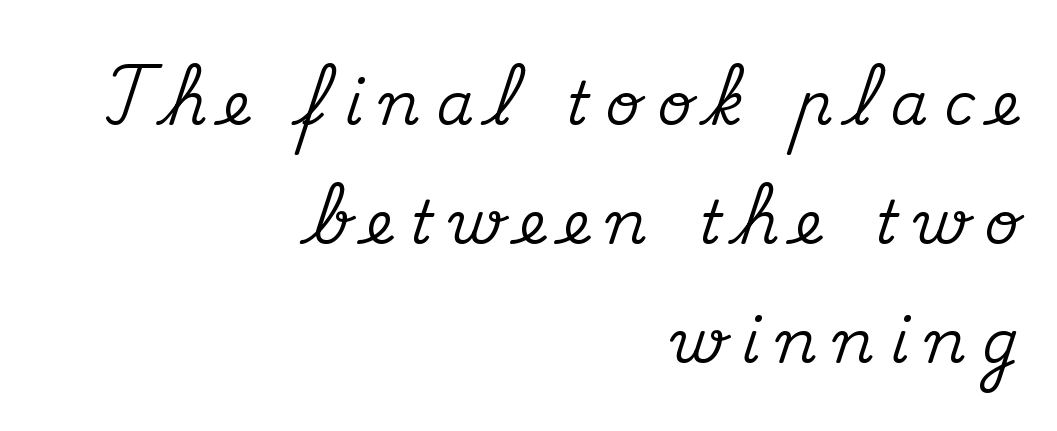
The image shows 60 px serif type; set right-aligned, loose line spacing (1.98x), unusually wide letter spacing (+0.28 em), not underlined; medium stroke contrast and a small x-height.
